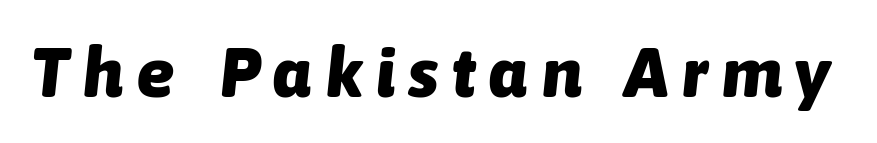
The image shows 70 px heavy type, italic (leaning right); set unusually wide letter spacing (+0.2 em), not underlined; low stroke contrast and a medium x-height.
